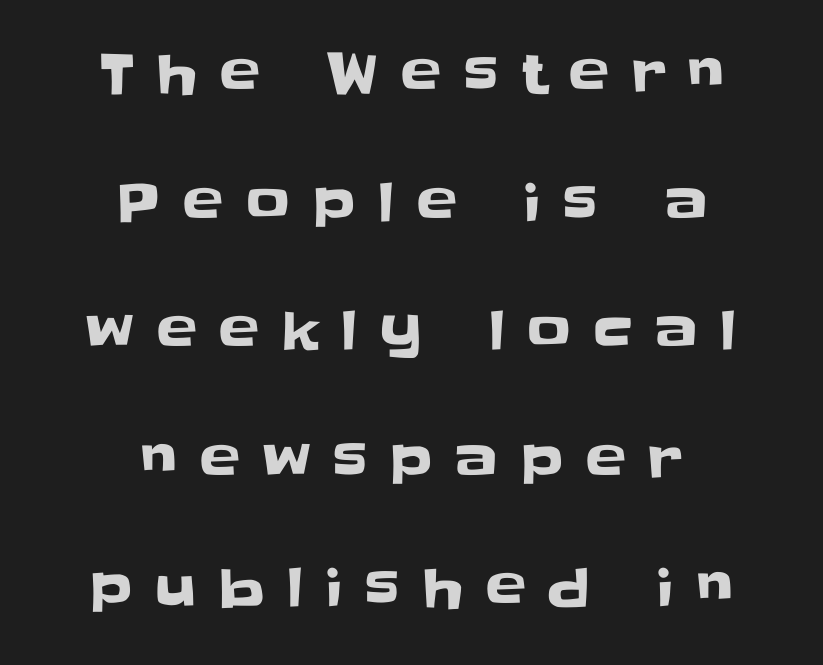
The image shows 54 px sans-serif type, upright; set centered, loose line spacing (2.38x), unusually wide letter spacing (+0.42 em), not underlined; low stroke contrast and a large x-height.
